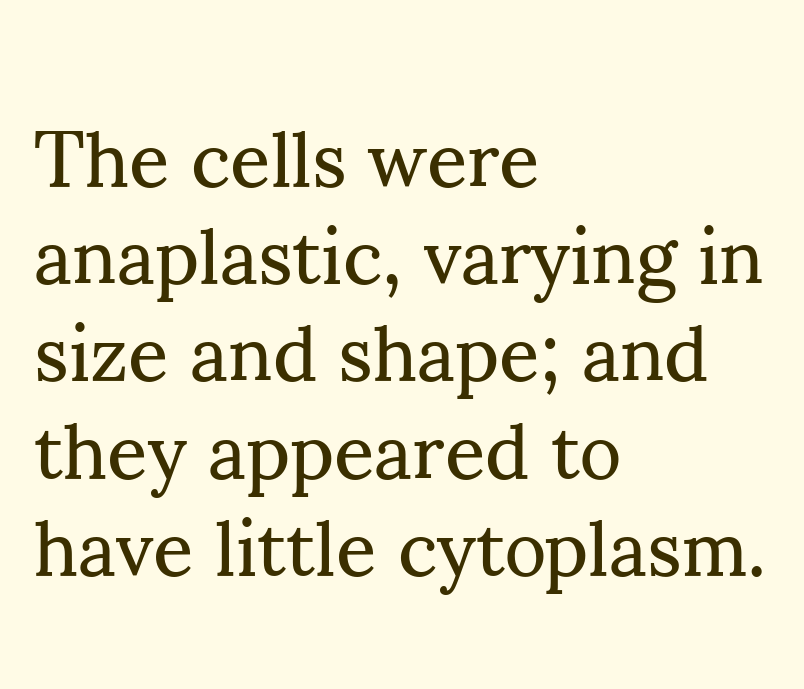
No italicization has been applied; the sample stays upright. On a weight scale, this lands at 450 or below. Is this a fixed-width face? No — the glyphs have proportional, varying widths. These lines are set flush left with a ragged right edge.
